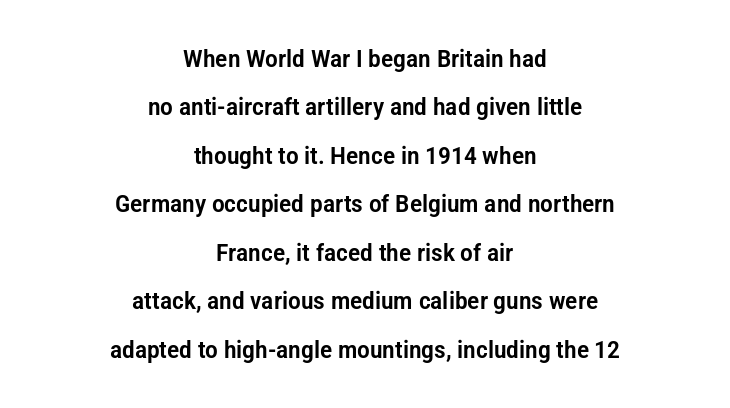
Q: Is the text italic (slanted)? A: No, it is upright.
Q: Is the text underlined? A: No.
Q: How is the paragraph aligned? A: Centered.
Q: Is the spacing between letters normal or unusually wide? A: Normal.
Q: Is the spacing between lines tight, normal or loose? A: Loose.
